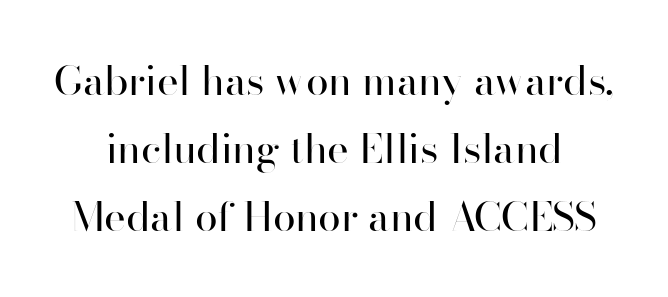
{"serif": "no", "italic": "no", "bold": "no", "weight": "regular", "width": "normal", "stroke_contrast": "high", "x_height": "small", "monospaced": "no", "underline": "no", "line_spacing": "normal", "line_spacing_ratio": 1.66, "letter_spacing": "normal", "letter_spacing_em": 0.0, "glyph_px": 41}
